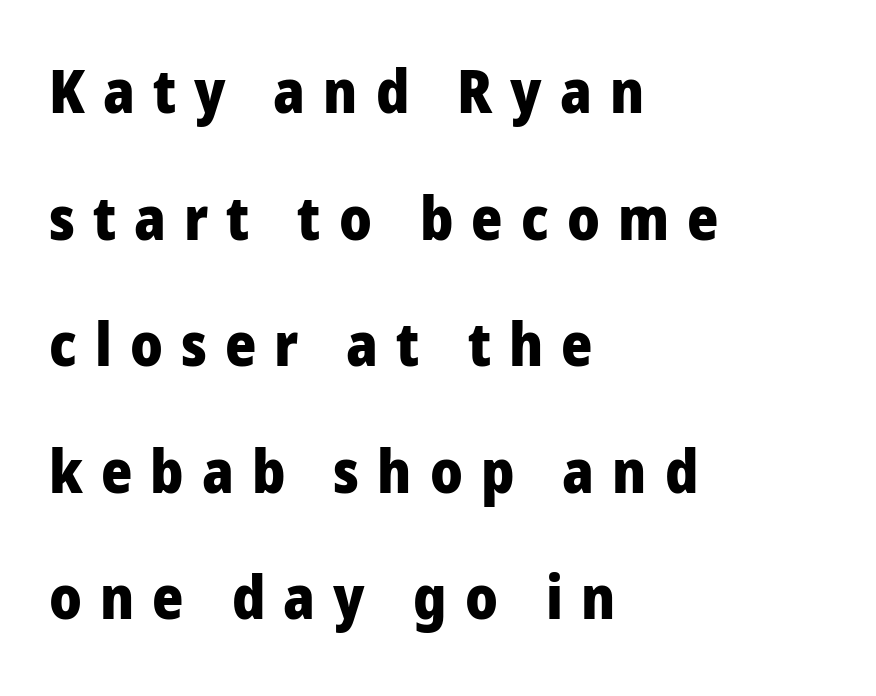
A typesetter would call this leading open, well beyond the default. You could only call the tracking loose — the letters float apart. Descenders hang freely into open space. The face used here is proportionally spaced, like ordinary book or web type. A typesetter would label this face a sans.
